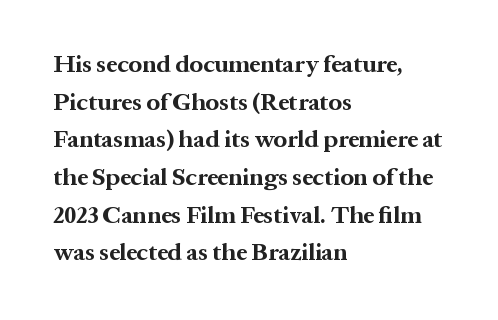
The image shows 24 px bold type, upright; set left-aligned, normal line spacing (1.57x), normal letter spacing, not underlined.
